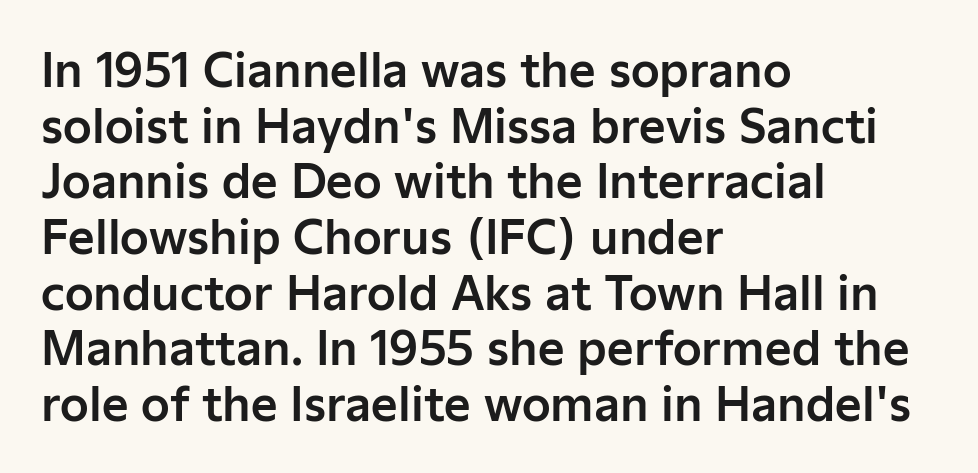
The image shows 46 px sans-serif type, upright; set left-aligned, line spacing 1.21x, normal letter spacing, not underlined; low stroke contrast and a medium x-height.
